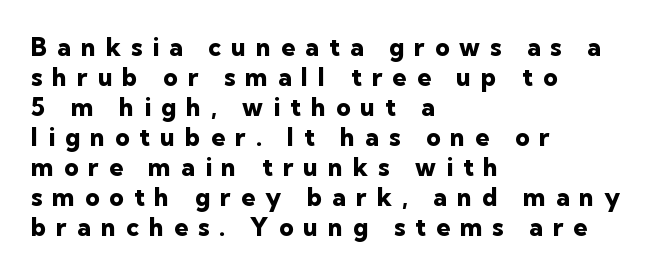
The image shows 25 px bold type, upright; set left-aligned, line spacing 1.2x, unusually wide letter spacing (+0.4 em), not underlined.
